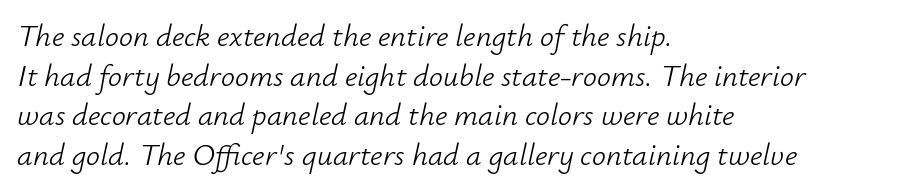
Q: Is the text bold? A: No.
Q: Is the text italic (slanted)? A: Yes, it leans right by about 12 degrees.
Q: Is the text underlined? A: No.
Q: How is the paragraph aligned? A: Left-aligned.
Q: Is the spacing between letters normal or unusually wide? A: Normal.
Q: Is the spacing between lines tight, normal or loose? A: Normal.
Q: Width (condensed, normal, or wide)? A: Normal.
Q: Stroke contrast? A: Low.
Q: x-height? A: Small.
Q: Monospaced? A: No.
